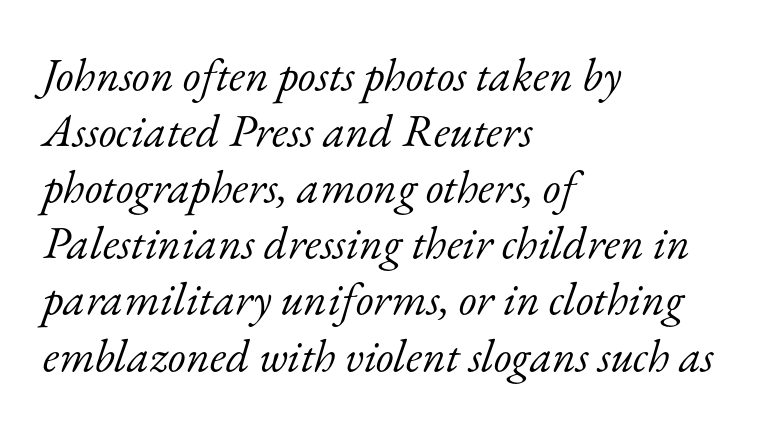
The rendering uses natural spacing where letterforms have individual widths. Descenders are the only things crossing below the line. In terms of posture, this sample is oblique. All the whitespace from short lines collects on the right. The letters carry serifs — small finishing strokes at the ends of their stems. Default kerning and tracking; the words read as compact shapes.
